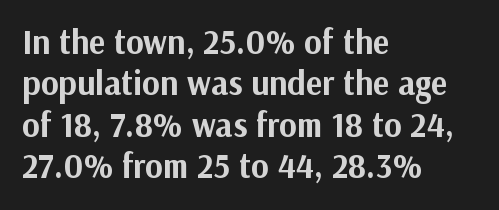
Regarding serifs, this sample does without them. Nobody touched the tracking dial on this one. The paragraph has a hard left edge and a soft right edge. The specimen reads as upright at a glance. The passage shown is typed in a proportional face where columns would drift.
